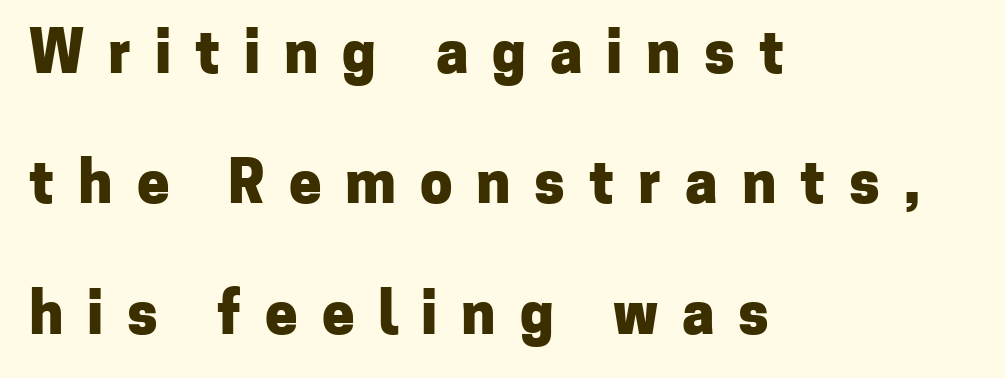
Q: Is the text bold? A: Yes.
Q: Is the text italic (slanted)? A: No, it is upright.
Q: Is the typeface a serif or a sans-serif typeface? A: Sans-serif.
Q: Is the text underlined? A: No.
Q: How is the paragraph aligned? A: Left-aligned.
Q: Is the spacing between letters normal or unusually wide? A: Unusually wide.
Q: Is the spacing between lines tight, normal or loose? A: Loose.
Q: Width (condensed, normal, or wide)? A: Normal.
Q: Stroke contrast? A: Low.
Q: x-height? A: Medium.
Q: Monospaced? A: No.
